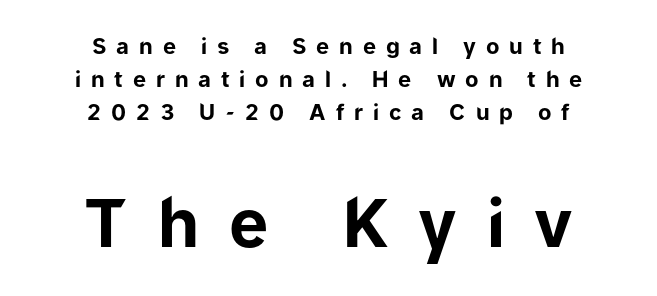
The passage shown is typeset with a sans-serif family. A normal amount of white space separates one row of letters from the next. Larger block? The one below; the one above is distinctly smaller. Is the type bold? Yes — the strokes are clearly thick and heavy. Posture: upright roman.
